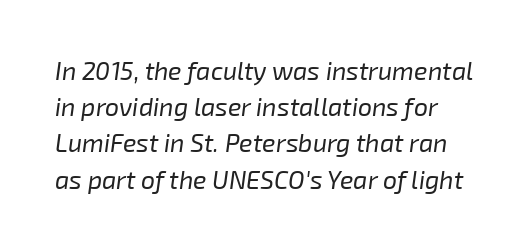
Q: Is the text bold? A: No.
Q: Is the text italic (slanted)? A: Yes, it leans right by about 8 degrees.
Q: Is the text underlined? A: No.
Q: Is the spacing between letters normal or unusually wide? A: Normal.
Q: Is the spacing between lines tight, normal or loose? A: Normal.
